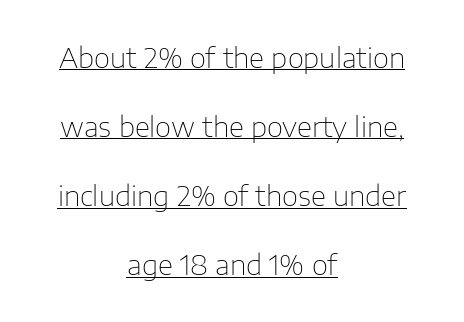
Q: Is the text bold? A: No.
Q: Is the text italic (slanted)? A: No, it is upright.
Q: Is the typeface a serif or a sans-serif typeface? A: Sans-serif.
Q: Is the text underlined? A: Yes.
Q: How is the paragraph aligned? A: Centered.
Q: Is the spacing between letters normal or unusually wide? A: Normal.
Q: Is the spacing between lines tight, normal or loose? A: Loose.
Q: Width (condensed, normal, or wide)? A: Normal.
Q: Stroke contrast? A: Low.
Q: x-height? A: Medium.
Q: Monospaced? A: No.
